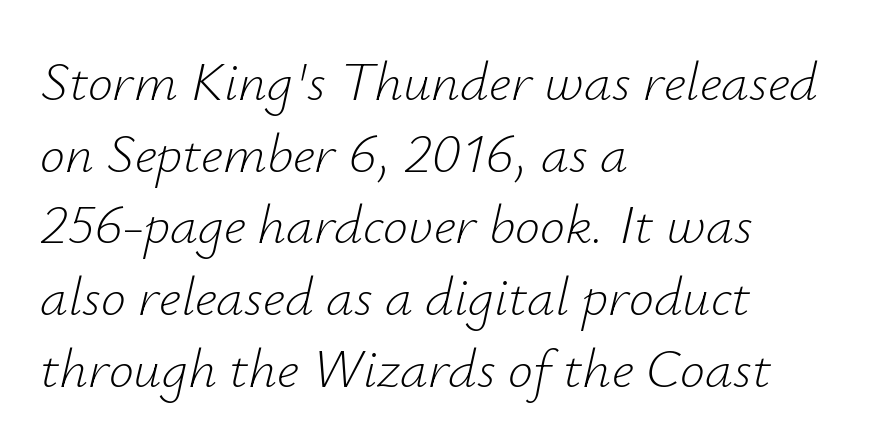
The image shows 56 px light type, italic (leaning right); set left-aligned, normal line spacing (1.28x), normal letter spacing, not underlined; low stroke contrast and a small x-height.
